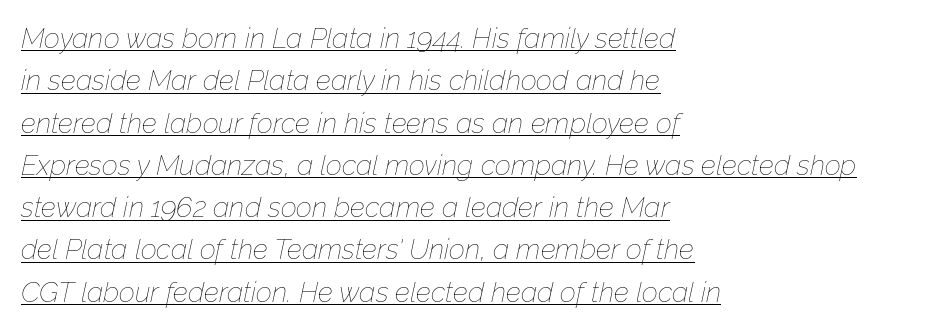
{"italic": "yes", "lean": "right", "slant_degrees": 12, "bold": "no", "weight": "thin", "width": "normal", "stroke_contrast": "low", "x_height": "medium", "monospaced": "no", "underline": "yes", "align": "left", "line_spacing": "normal", "line_spacing_ratio": 1.51, "letter_spacing": "normal", "letter_spacing_em": 0.0, "glyph_px": 28}
